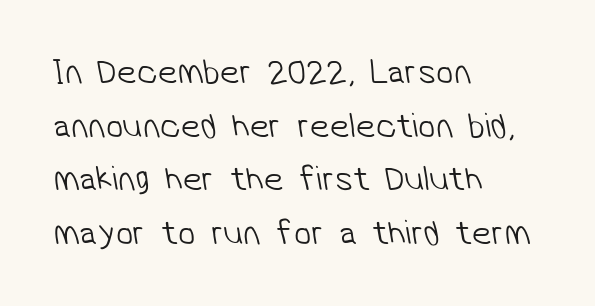
No letter is thick-stroked: the sample isn't bold. The face used here is rendered with its standard letterfit. This sample has the flowing, uneven cadence of proportional lettering. Reading down the block, your eye returns to a fixed left position each line.
